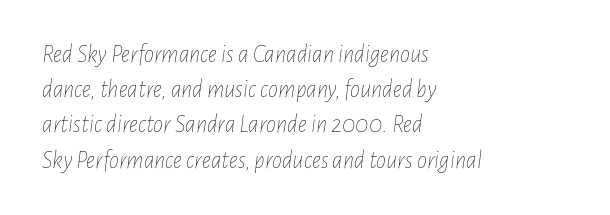
{"italic": "yes", "lean": "right", "slant_degrees": 7, "bold": "no", "underline": "no", "align": "left", "line_spacing": "normal", "line_spacing_ratio": 1.41, "letter_spacing": "normal", "letter_spacing_em": 0.0, "glyph_px": 25}
